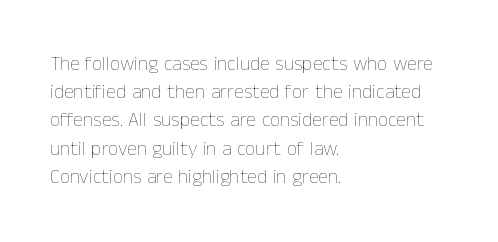
{"italic": "no", "bold": "no", "underline": "no", "align": "left", "line_spacing": "normal", "line_spacing_ratio": 1.41, "letter_spacing": "normal", "letter_spacing_em": 0.0, "glyph_px": 20}
